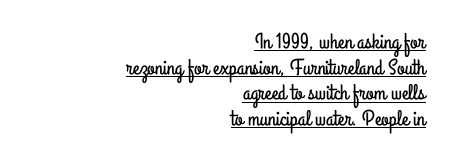
Q: Is the text italic (slanted)? A: No, it is upright.
Q: Is the text underlined? A: Yes.
Q: How is the paragraph aligned? A: Right-aligned.
Q: Is the spacing between letters normal or unusually wide? A: Normal.
